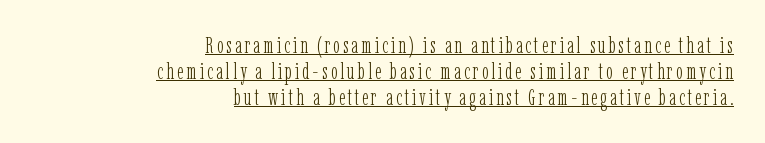
Q: Is the text bold? A: No.
Q: Is the text italic (slanted)? A: No, it is upright.
Q: Is the text underlined? A: Yes.
Q: How is the paragraph aligned? A: Right-aligned.
